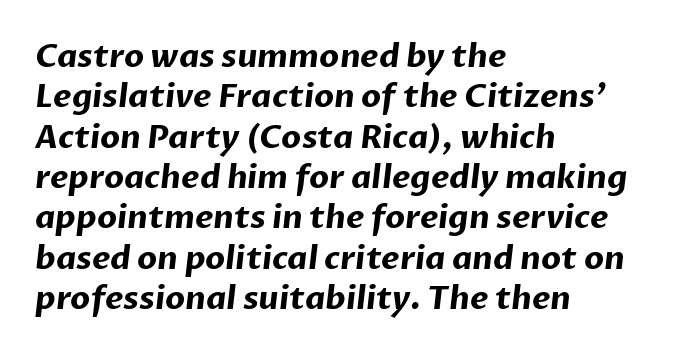
Descender tails drop into unmarked territory. Proportional: the letters do not fall into vertical columns. Compared with an ordinary text face, these strokes are far heavier — a full bold. The vertical gap from one line to the next is medium.
